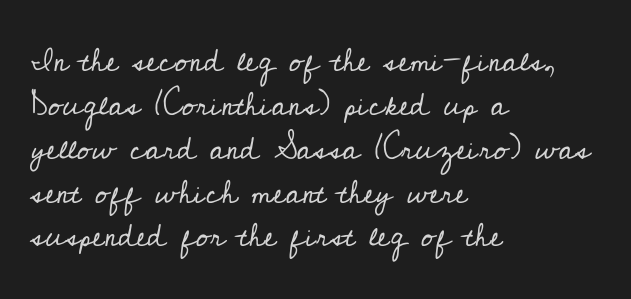
Is there much room between lines? A standard amount, neither cramped nor airy. You could not count columns in this text — the font is proportionally spaced. The typesetting does not lean heavy: it is not bold. This sample uses a serif face. Visually the block forms a straight wall on the left and a jagged coastline on the right.
